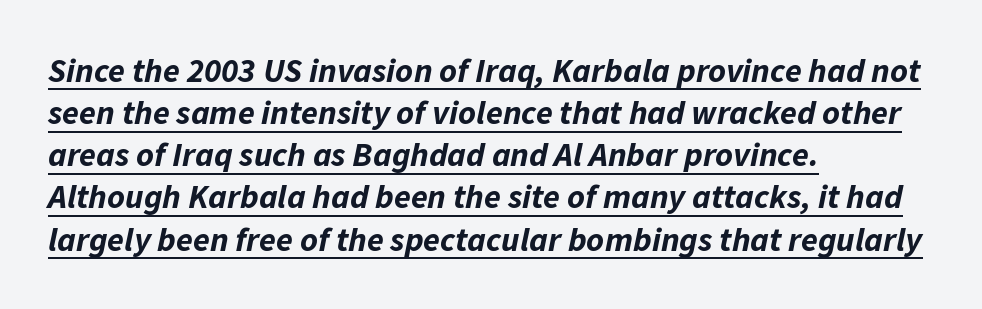
The lettering tilts uniformly, giving the passage an italic look. The text block is weighted toward the left margin, trailing off unevenly rightward. How are the letters spaced? Ordinarily, with no added tracking. Strokes here are thick enough to call this a true bold. The face used here is proportionally spaced, like ordinary book or web type.
